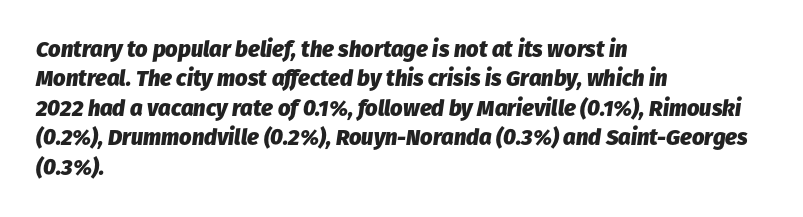
The image shows 22 px bold type, italic (leaning right); set left-aligned, normal line spacing (1.34x), normal letter spacing, not underlined.
